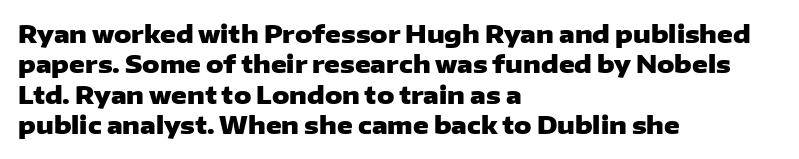
Q: Is the text bold? A: Yes.
Q: Is the text italic (slanted)? A: No, it is upright.
Q: Is the text underlined? A: No.
Q: How is the paragraph aligned? A: Left-aligned.
Q: Is the spacing between letters normal or unusually wide? A: Normal.
Q: Is the spacing between lines tight, normal or loose? A: Normal.
